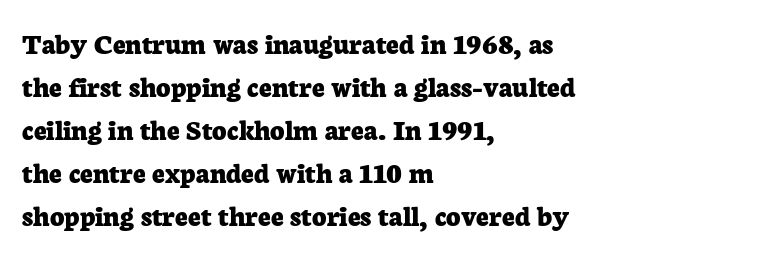
{"serif": "yes", "italic": "no", "bold": "yes", "weight": "bold", "width": "normal", "stroke_contrast": "low", "x_height": "medium", "monospaced": "no", "underline": "no", "align": "left", "line_spacing": "normal", "line_spacing_ratio": 1.39, "letter_spacing": "normal", "letter_spacing_em": 0.0, "glyph_px": 31}
